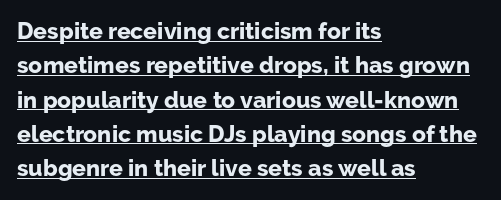
This sample keeps an unexceptional amount of space between lines. Tracking here is standard; glyphs follow each other at the usual distance. Rendered with straight, roman letterforms. These characters rest on top of a visible drawn line. As a designer I'd log this as weight 700, bold.
